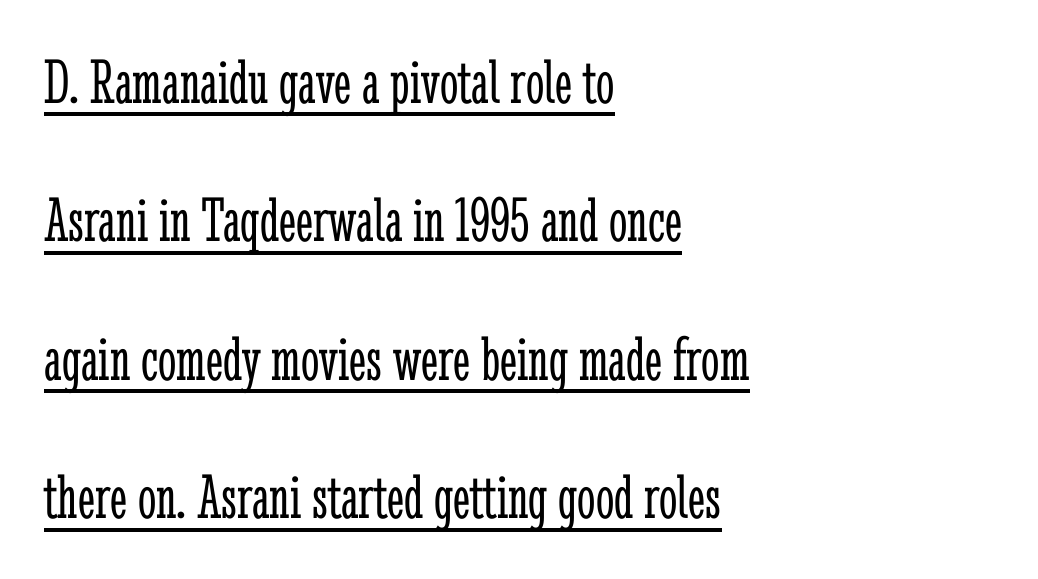
Students, observe the line beneath the letters — that is underlining. Baseline-to-baseline distance is far greater than the letter height. Vertical stems look standard width or narrower in stroke. Regarding serifs, this sample has them. The lines in this sample share a left origin and differ only in where they stop. No italicization has been applied; the sample stays upright.
